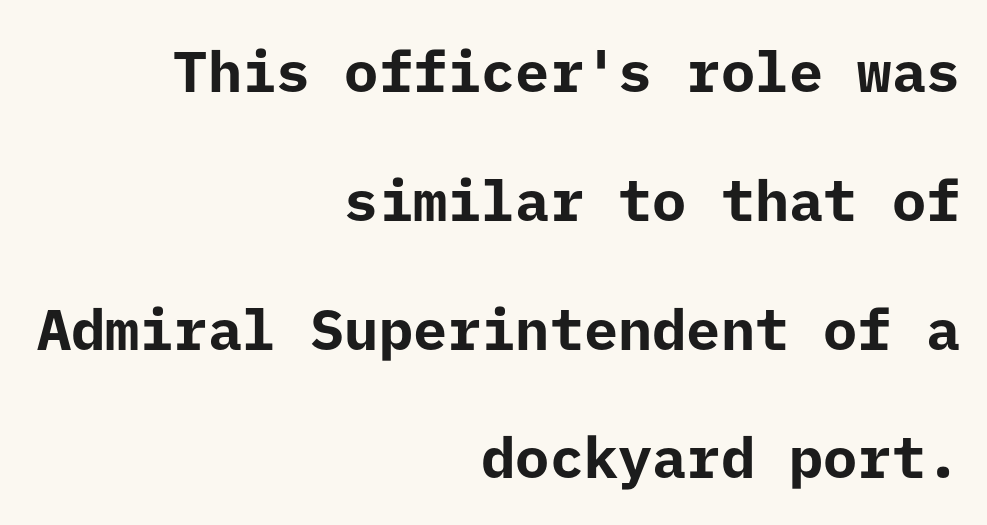
{"serif": "no", "italic": "no", "bold": "yes", "weight": "bold", "width": "normal", "stroke_contrast": "low", "x_height": "medium", "underline": "no", "align": "right", "line_spacing": "loose", "line_spacing_ratio": 2.26, "letter_spacing": "normal", "letter_spacing_em": 0.0, "glyph_px": 57}
